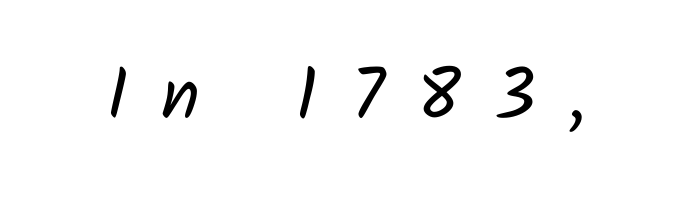
The image shows 73 px regular-weight sans-serif type; set unusually wide letter spacing (+0.45 em), not underlined; low stroke contrast and a medium x-height.
